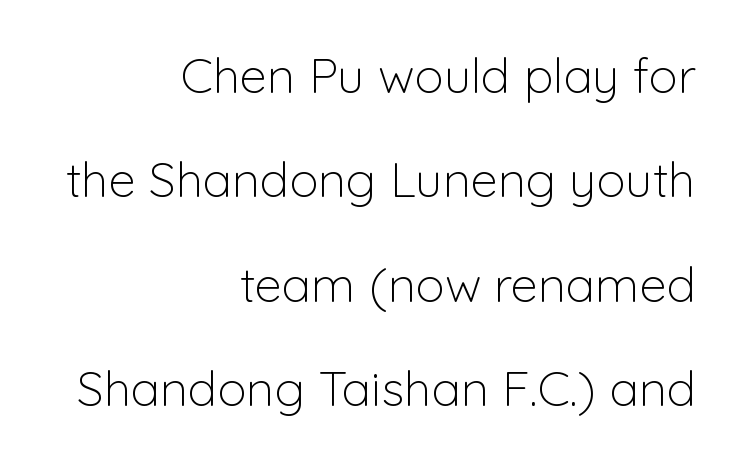
Q: Is the text bold? A: No.
Q: Is the text italic (slanted)? A: No, it is upright.
Q: Is the typeface a serif or a sans-serif typeface? A: Sans-serif.
Q: Is the text underlined? A: No.
Q: How is the paragraph aligned? A: Right-aligned.
Q: Is the spacing between letters normal or unusually wide? A: Normal.
Q: Is the spacing between lines tight, normal or loose? A: Loose.
Q: Width (condensed, normal, or wide)? A: Normal.
Q: Stroke contrast? A: Low.
Q: x-height? A: Medium.
Q: Monospaced? A: No.
